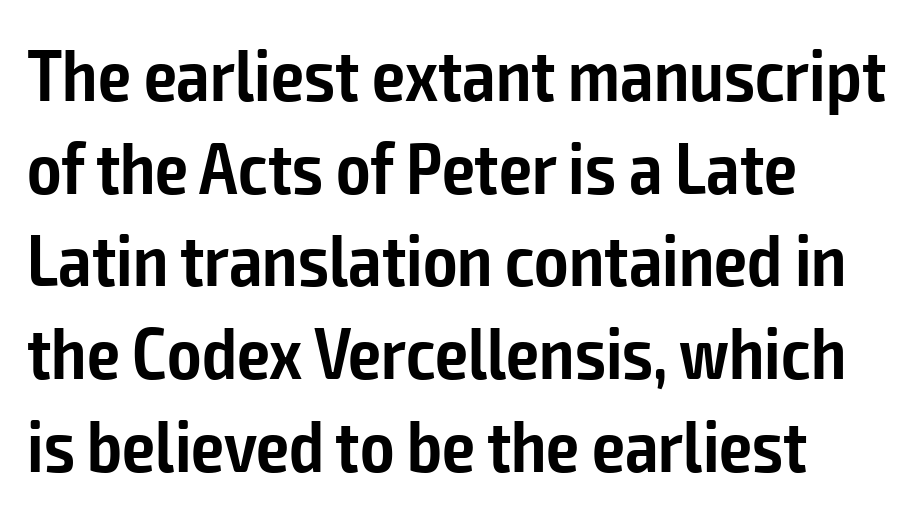
The lines are quadded left. The characters look somewhat weighty, a semibold short of true bold. A clean baseline with only descenders dipping below it. When letters stand straight like this, we call the style roman or upright.
